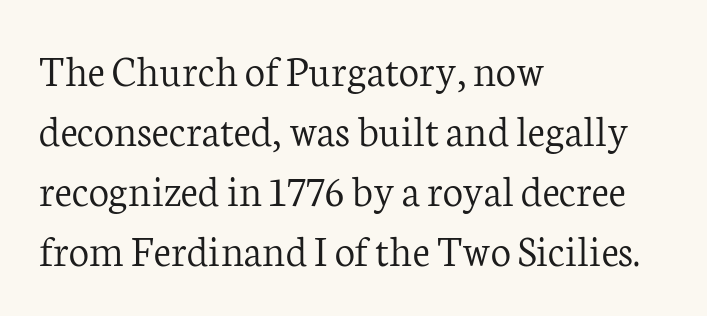
Note the varied advance widths — an 'i' is clearly narrower than an 'm'. Baseline-to-baseline distance is the conventional proportion of letter height. To sum up the face: it has serifs. The letterforms sit at book weight or below.
